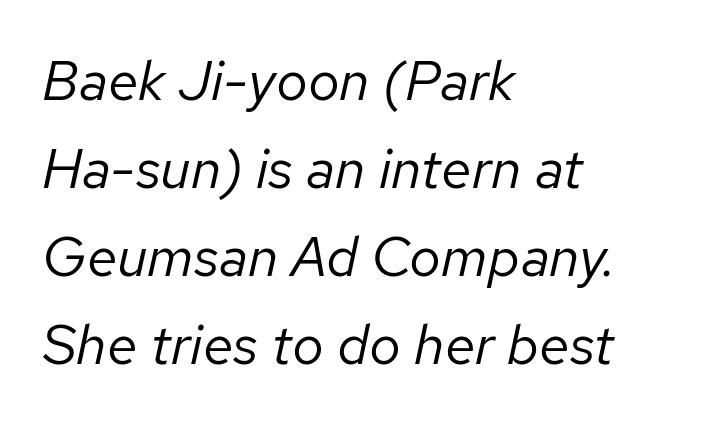
{"italic": "yes", "lean": "right", "slant_degrees": 12, "bold": "no", "weight": "regular", "width": "normal", "stroke_contrast": "low", "x_height": "medium", "monospaced": "no", "underline": "no", "align": "left", "line_spacing": "normal", "line_spacing_ratio": 1.57, "letter_spacing": "normal", "letter_spacing_em": 0.0, "glyph_px": 56}
